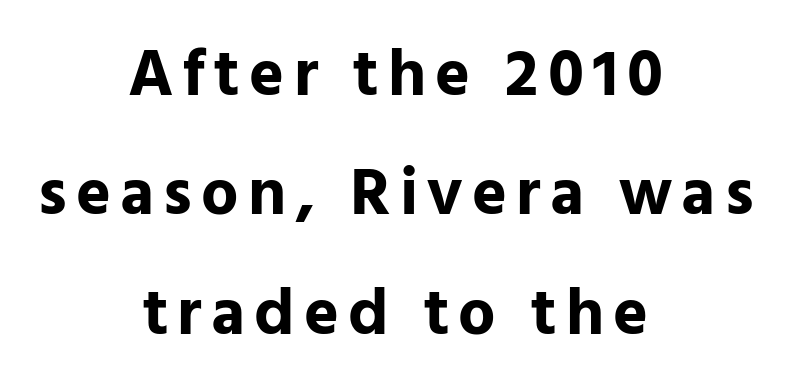
I'd call this a sans setting — the letters go barefoot. Bold? Absolutely — the strokes are thick and heavy. Tall strokes in this sample are plumb rather than angled. The lines are quadded center. Here the designer chose a conventional face with non-uniform glyph widths. Words float on clear page, feet unadorned.
